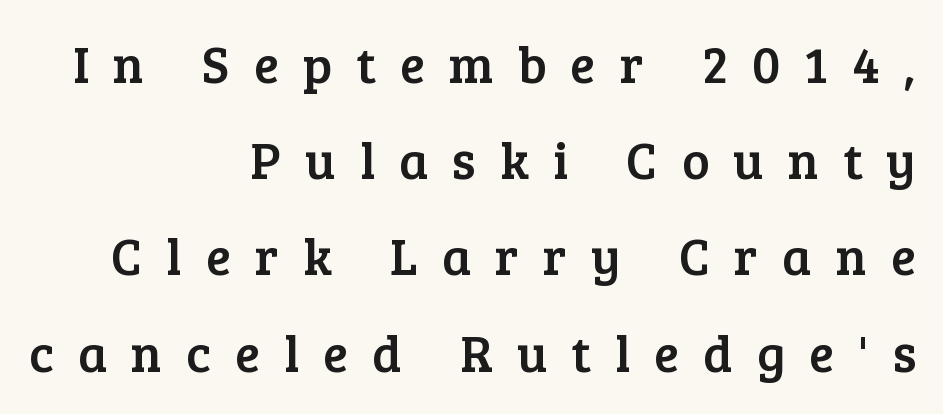
{"serif": "yes", "italic": "no", "width": "normal", "stroke_contrast": "low", "x_height": "medium", "monospaced": "no", "underline": "no", "align": "right", "line_spacing_ratio": 1.85, "letter_spacing": "wide", "letter_spacing_em": 0.46, "glyph_px": 52}
